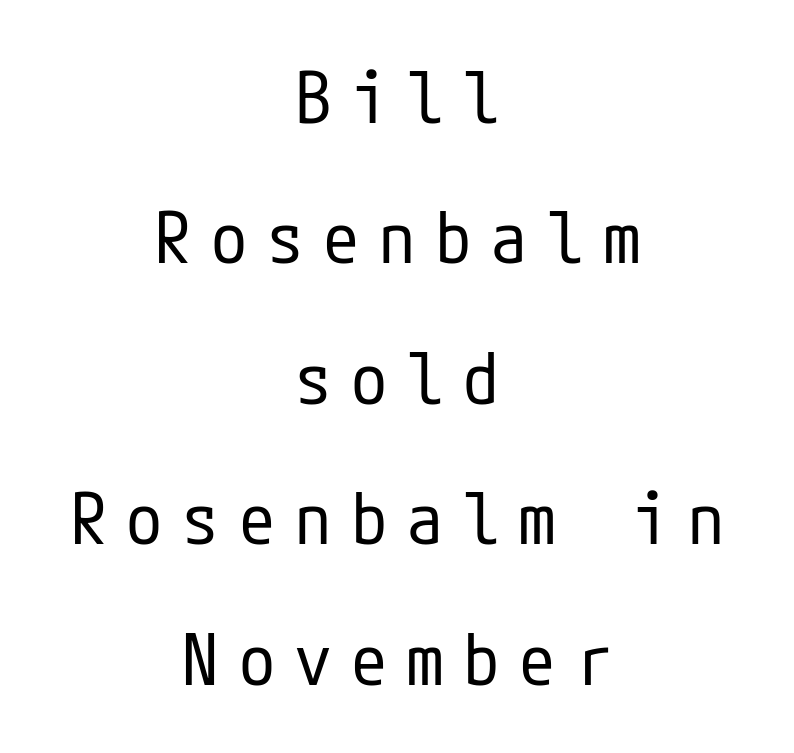
Clear beneath every line of the passage. Caption: expanded tracking, letters set apart. The paragraph shown floats in the horizontal middle. In terms of letterform style, serifs are entirely absent. The weight tops out at a normal text grade.
